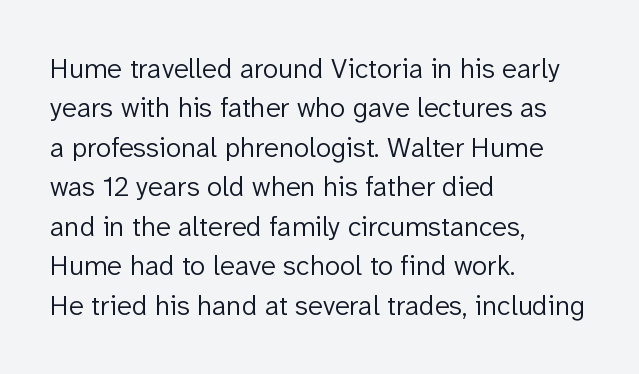
The image shows 28 px light sans-serif type, upright; set left-aligned, normal line spacing (1.41x), normal letter spacing, not underlined; low stroke contrast and a medium x-height.
